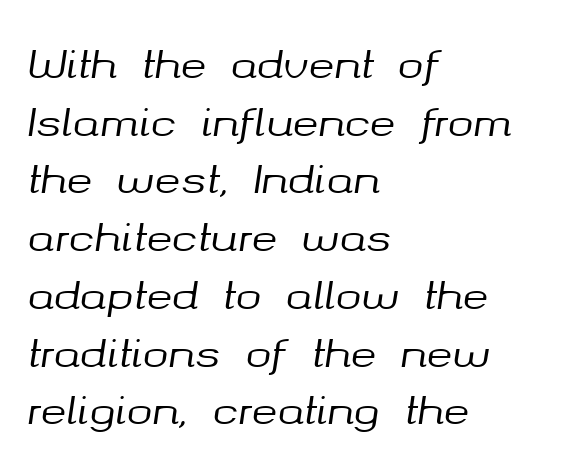
{"italic": "yes", "lean": "right", "slant_degrees": 8, "width": "normal", "stroke_contrast": "medium", "x_height": "medium", "monospaced": "no", "underline": "no", "align": "left", "line_spacing": "normal", "line_spacing_ratio": 1.48, "letter_spacing": "normal", "letter_spacing_em": 0.0, "glyph_px": 39}
